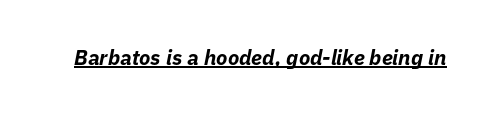
Q: Is the text bold? A: Yes.
Q: Is the text italic (slanted)? A: Yes, it leans right by about 11 degrees.
Q: Is the text underlined? A: Yes.
Q: Is the spacing between letters normal or unusually wide? A: Normal.
